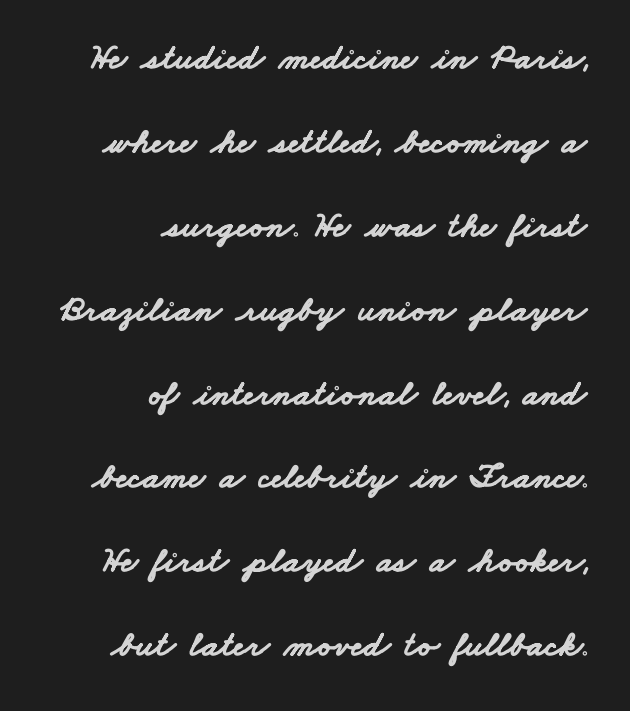
{"serif": "no", "bold": "yes", "weight": "bold", "width": "wide", "stroke_contrast": "low", "x_height": "small", "monospaced": "no", "underline": "no", "align": "right", "line_spacing": "loose", "line_spacing_ratio": 2.33, "letter_spacing": "normal", "letter_spacing_em": 0.0, "glyph_px": 36}
